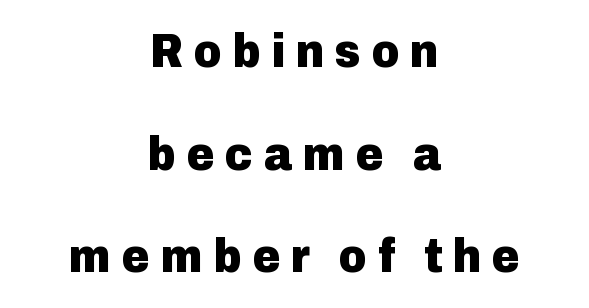
Leading is clearly above the norm, producing a sparse column. Classification — sans serif. Pretty heavy lettering here — definitely bold. The letters are spread apart with noticeably loose tracking. Horizontal alignment here is central, giving a formal, balanced look.
